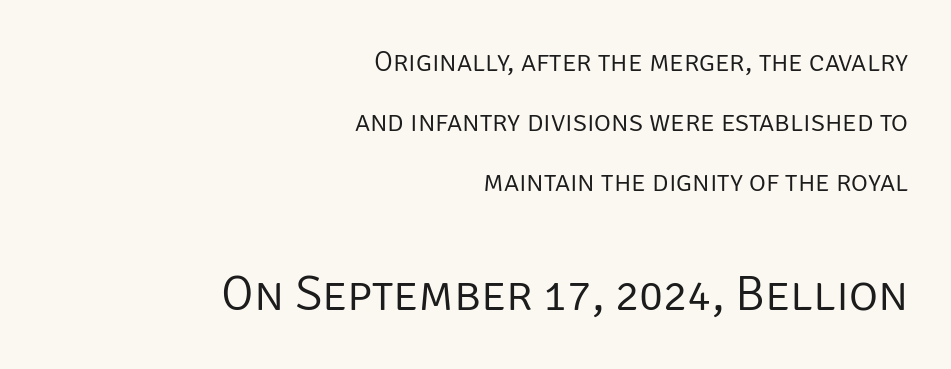
{"serif": "no", "italic": "no", "bold": "no", "weight": "light", "width": "normal", "stroke_contrast": "low", "x_height": "large", "monospaced": "no", "underline": "no", "align": "right", "line_spacing": "loose", "line_spacing_ratio": 2.07, "letter_spacing": "normal", "letter_spacing_em": 0.0, "larger_block": "second", "size_ratio": 1.72, "glyph_px": 50}
